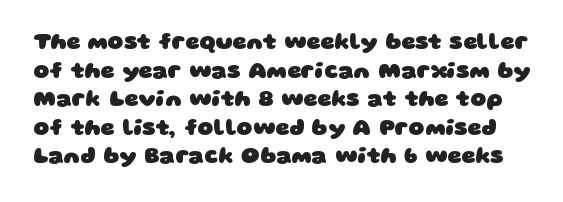
{"bold": "yes", "underline": "no", "line_spacing": "normal", "line_spacing_ratio": 1.3, "letter_spacing": "normal", "letter_spacing_em": 0.0, "glyph_px": 22}
